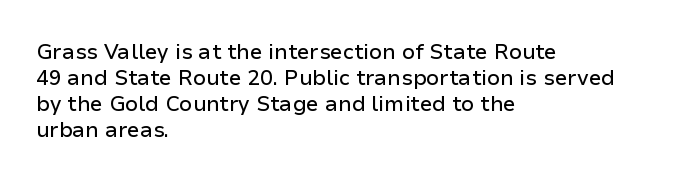
Q: Is the text italic (slanted)? A: No, it is upright.
Q: Is the text underlined? A: No.
Q: How is the paragraph aligned? A: Left-aligned.
Q: Is the spacing between letters normal or unusually wide? A: Normal.
